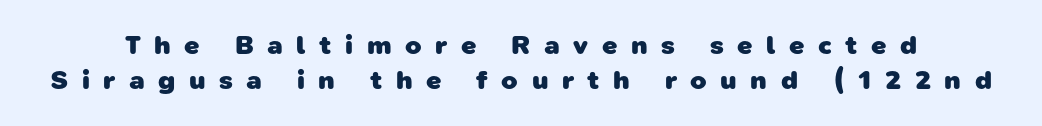
Q: Is the text bold? A: Yes.
Q: Is the text underlined? A: No.
Q: Is the spacing between letters normal or unusually wide? A: Unusually wide.
Q: Is the spacing between lines tight, normal or loose? A: Normal.
